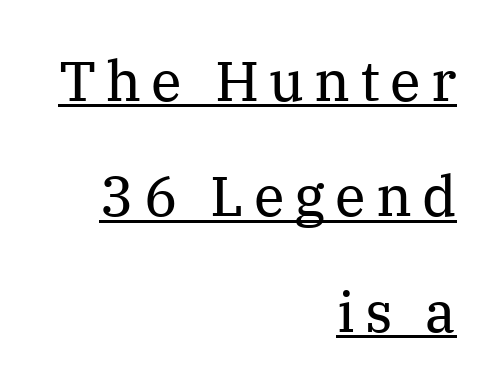
The image shows 56 px regular-weight serif type, upright; set right-aligned, loose line spacing (2.06x), underlined; medium stroke contrast and a medium x-height.
